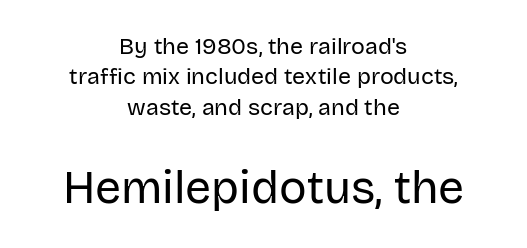
{"serif": "no", "italic": "no", "bold": "no", "weight": "regular", "width": "normal", "stroke_contrast": "low", "x_height": "large", "monospaced": "no", "underline": "no", "align": "center", "line_spacing": "normal", "line_spacing_ratio": 1.32, "letter_spacing": "normal", "letter_spacing_em": 0.0, "larger_block": "second", "size_ratio": 2.0, "glyph_px": 46}
